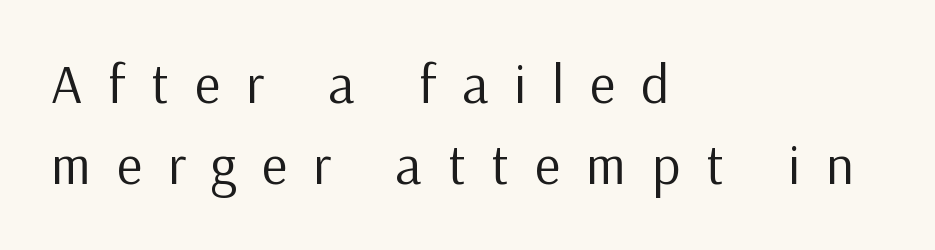
Q: Is the text bold? A: No.
Q: Is the text italic (slanted)? A: No, it is upright.
Q: Is the typeface a serif or a sans-serif typeface? A: Sans-serif.
Q: Is the text underlined? A: No.
Q: How is the paragraph aligned? A: Left-aligned.
Q: Is the spacing between letters normal or unusually wide? A: Unusually wide.
Q: Is the spacing between lines tight, normal or loose? A: Normal.
Q: Width (condensed, normal, or wide)? A: Normal.
Q: Stroke contrast? A: Low.
Q: x-height? A: Medium.
Q: Monospaced? A: No.
